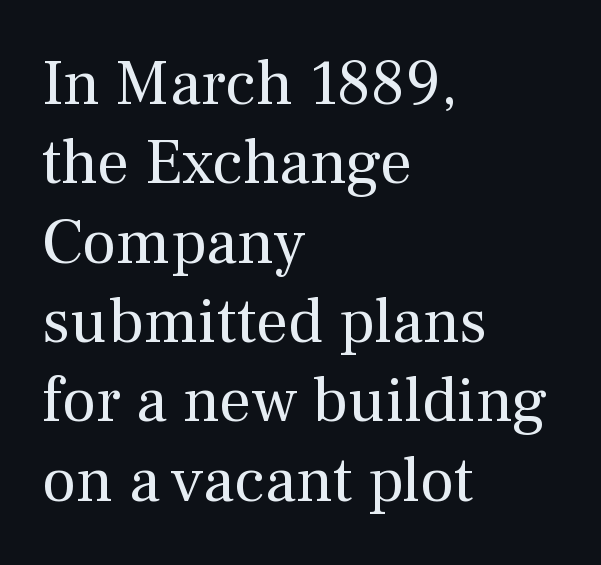
These lines are set flush left with a ragged right edge. The line texture is even and compact thanks to regular tracking. The specimen reads as upright at a glance. The text was rendered using a seriffed face with decorative stroke endings. This sample has the flowing, uneven cadence of proportional lettering.
